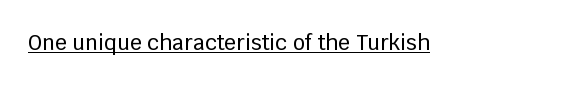
Students, note that the glyphs here touch the page at normal intervals. Does a line run under the words? Yes, clearly. Designer's note — italics off, roman on.
